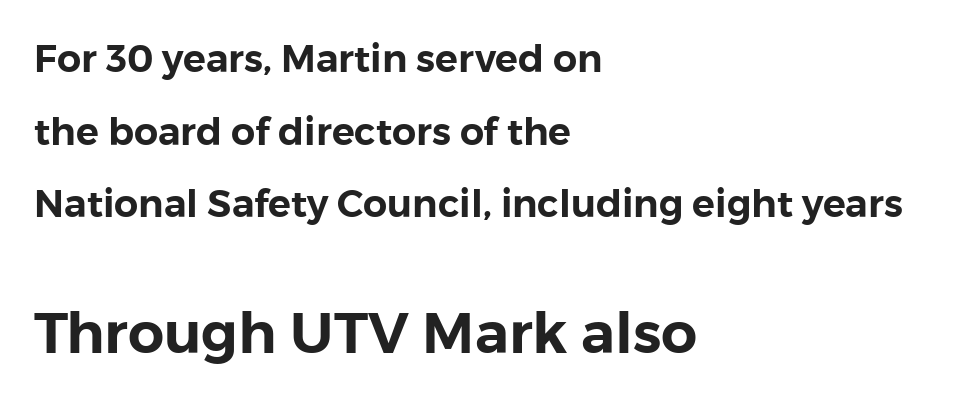
{"serif": "no", "italic": "no", "width": "normal", "stroke_contrast": "low", "x_height": "medium", "monospaced": "no", "underline": "no", "align": "left", "line_spacing": "loose", "line_spacing_ratio": 1.91, "letter_spacing": "normal", "letter_spacing_em": 0.0, "larger_block": "second", "size_ratio": 1.5, "glyph_px": 57}
